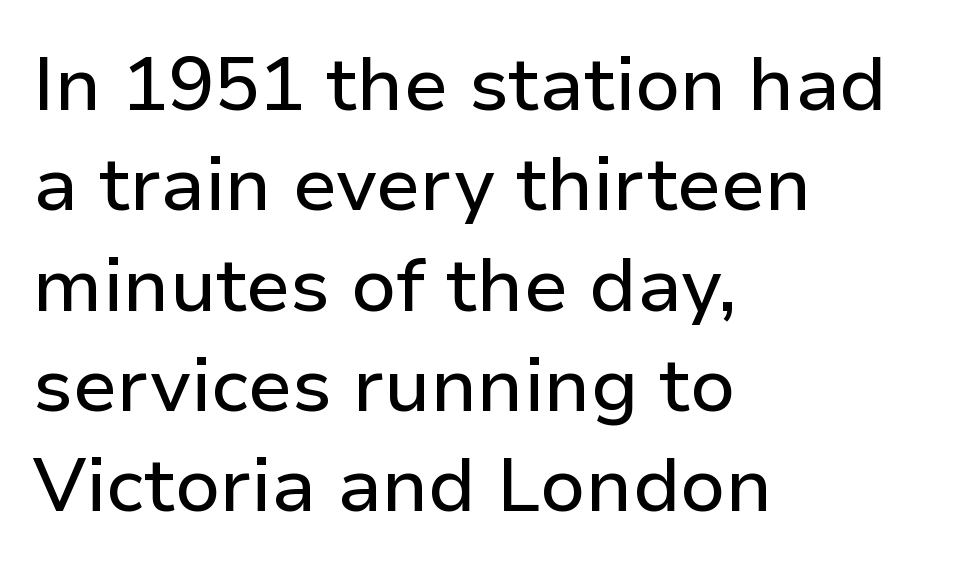
{"serif": "no", "italic": "no", "width": "normal", "stroke_contrast": "low", "x_height": "medium", "monospaced": "no", "underline": "no", "align": "left", "line_spacing": "normal", "line_spacing_ratio": 1.32, "letter_spacing": "normal", "letter_spacing_em": 0.0, "glyph_px": 76}
